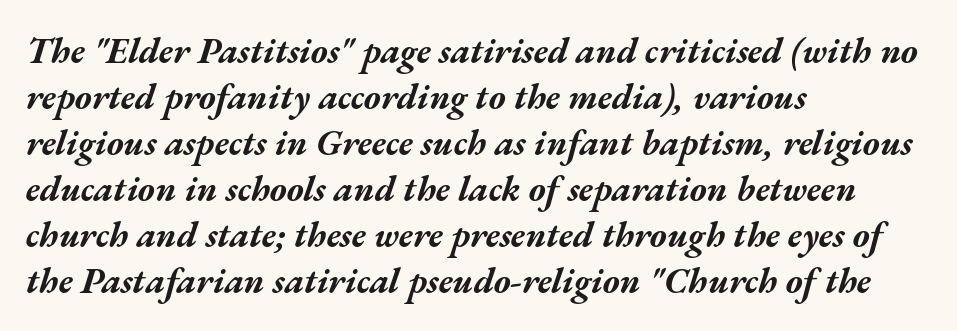
Q: Is the text bold? A: Yes.
Q: Is the text italic (slanted)? A: Yes, it leans right by about 17 degrees.
Q: Is the text underlined? A: No.
Q: How is the paragraph aligned? A: Left-aligned.
Q: Is the spacing between letters normal or unusually wide? A: Normal.
Q: Is the spacing between lines tight, normal or loose? A: Normal.
Q: Width (condensed, normal, or wide)? A: Wide.
Q: Stroke contrast? A: Medium.
Q: x-height? A: Medium.
Q: Monospaced? A: No.
